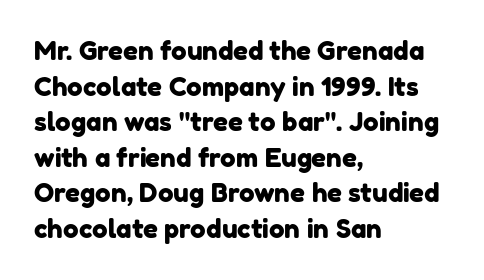
Q: Is the text underlined? A: No.
Q: How is the paragraph aligned? A: Left-aligned.
Q: Is the spacing between letters normal or unusually wide? A: Normal.
Q: Is the spacing between lines tight, normal or loose? A: Normal.
